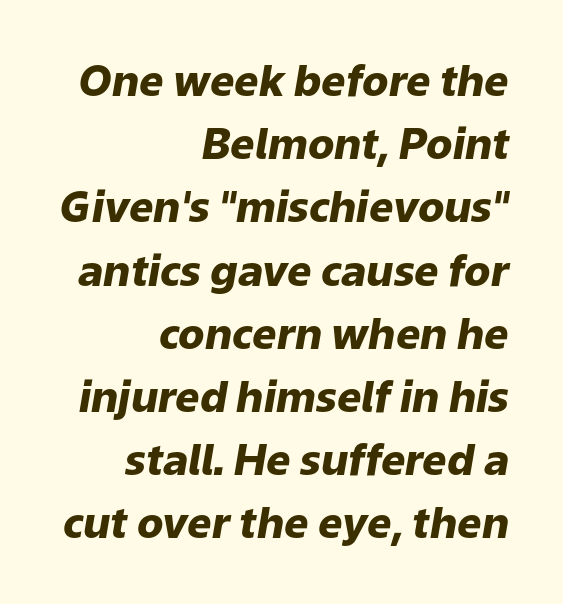
Q: Is the text bold? A: Yes.
Q: Is the text italic (slanted)? A: Yes, it leans right by about 9 degrees.
Q: Is the text underlined? A: No.
Q: How is the paragraph aligned? A: Right-aligned.
Q: Is the spacing between letters normal or unusually wide? A: Normal.
Q: Is the spacing between lines tight, normal or loose? A: Normal.
Q: Width (condensed, normal, or wide)? A: Normal.
Q: Stroke contrast? A: Low.
Q: x-height? A: Medium.
Q: Monospaced? A: No.
